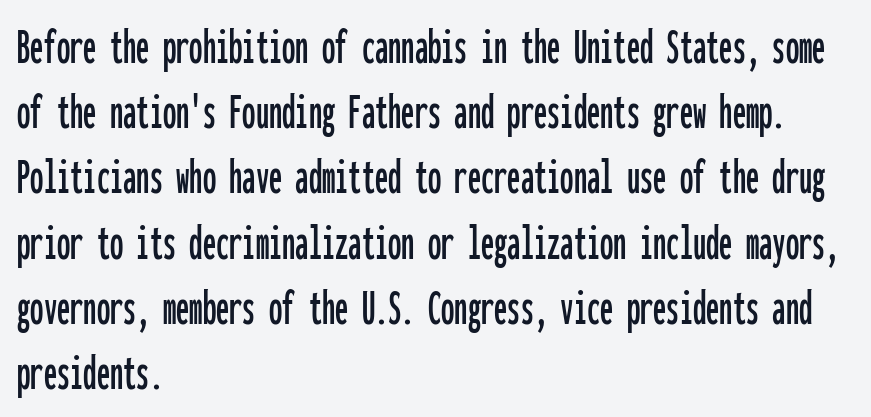
Q: Is the text italic (slanted)? A: No, it is upright.
Q: Is the typeface a serif or a sans-serif typeface? A: Sans-serif.
Q: Is the text underlined? A: No.
Q: How is the paragraph aligned? A: Left-aligned.
Q: Is the spacing between letters normal or unusually wide? A: Normal.
Q: Width (condensed, normal, or wide)? A: Condensed.
Q: Stroke contrast? A: Low.
Q: x-height? A: Medium.
Q: Monospaced? A: Yes.
